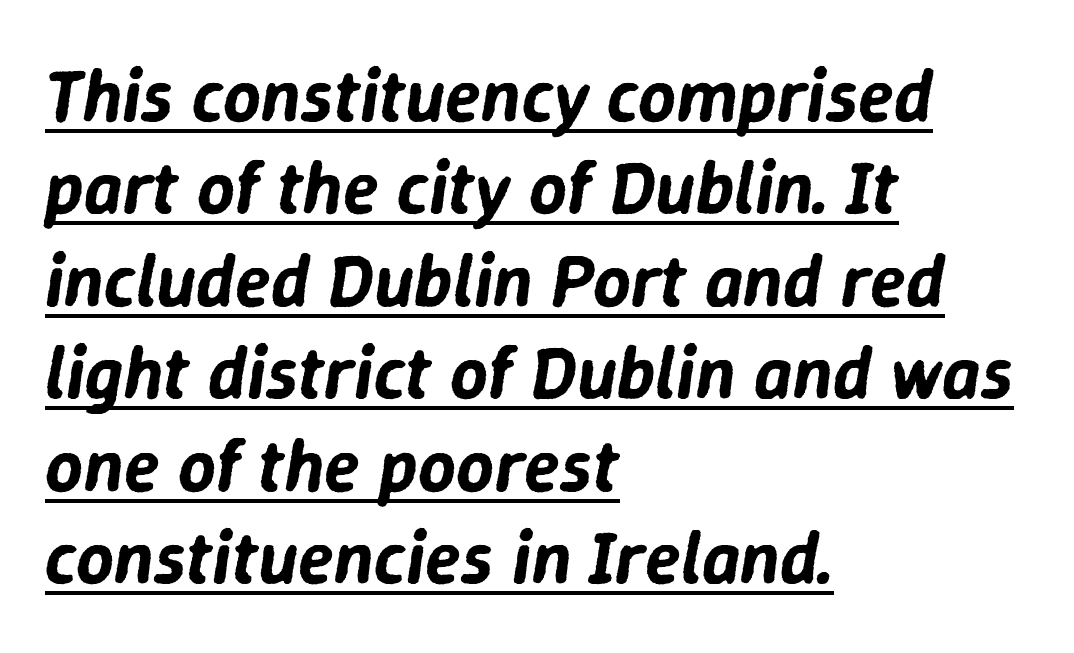
The image shows 74 px text type, italic (leaning right); set left-aligned, normal line spacing (1.25x), normal letter spacing, underlined; low stroke contrast and a medium x-height.
